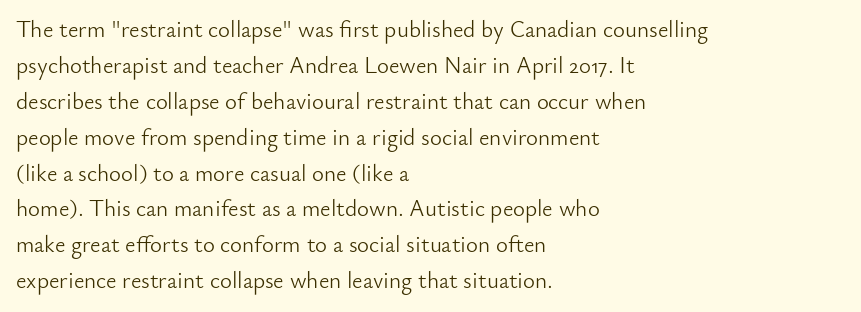
Q: Is the text bold? A: No.
Q: Is the text italic (slanted)? A: No, it is upright.
Q: Is the text underlined? A: No.
Q: How is the paragraph aligned? A: Left-aligned.
Q: Is the spacing between letters normal or unusually wide? A: Normal.
Q: Is the spacing between lines tight, normal or loose? A: Normal.
